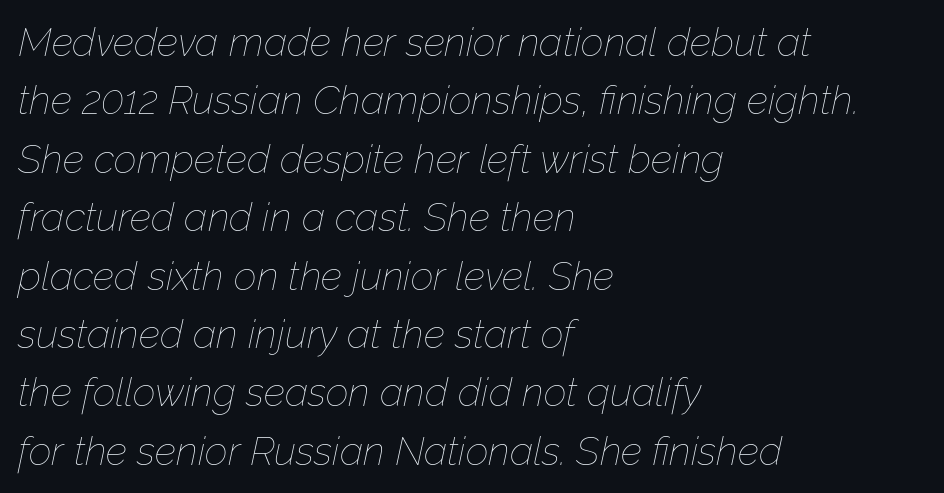
Q: Is the text bold? A: No.
Q: Is the text italic (slanted)? A: Yes, it leans right by about 12 degrees.
Q: Is the text underlined? A: No.
Q: How is the paragraph aligned? A: Left-aligned.
Q: Is the spacing between letters normal or unusually wide? A: Normal.
Q: Is the spacing between lines tight, normal or loose? A: Normal.
Q: Width (condensed, normal, or wide)? A: Normal.
Q: Stroke contrast? A: Low.
Q: x-height? A: Medium.
Q: Monospaced? A: No.
